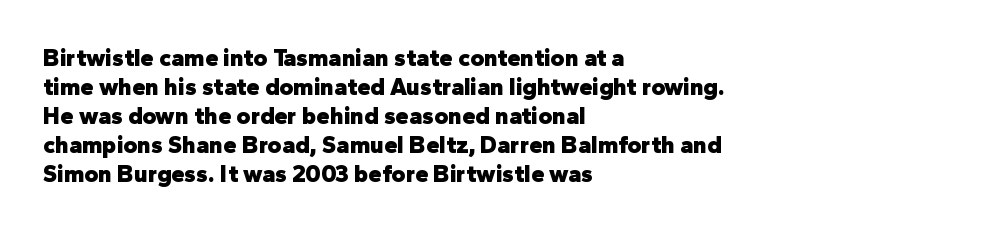
Bold? Absolutely — the strokes are thick and heavy. These lines are set flush left with a ragged right edge. Each row of text sits above clean, open space. There is no visible air inserted between adjacent glyphs. The type sits square on the baseline with zero lean.
